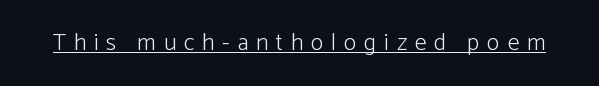
The image shows 24 px text type, upright; set unusually wide letter spacing (+0.32 em), underlined.
